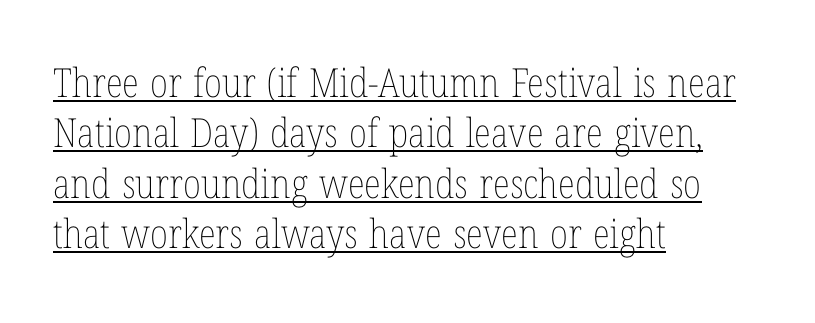
The image shows 40 px thin, condensed type, upright; set left-aligned, normal line spacing (1.26x), normal letter spacing, underlined; low stroke contrast and a medium x-height.
